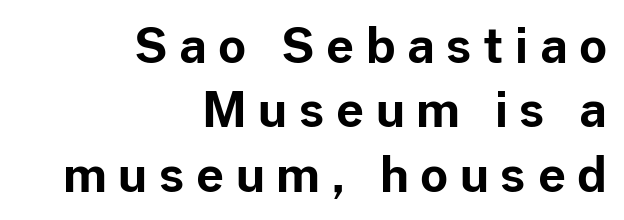
Q: Is the text bold? A: Yes.
Q: Is the text italic (slanted)? A: No, it is upright.
Q: Is the typeface a serif or a sans-serif typeface? A: Sans-serif.
Q: Is the text underlined? A: No.
Q: How is the paragraph aligned? A: Right-aligned.
Q: Is the spacing between letters normal or unusually wide? A: Unusually wide.
Q: Is the spacing between lines tight, normal or loose? A: Normal.
Q: Width (condensed, normal, or wide)? A: Normal.
Q: Stroke contrast? A: Low.
Q: x-height? A: Medium.
Q: Monospaced? A: No.
